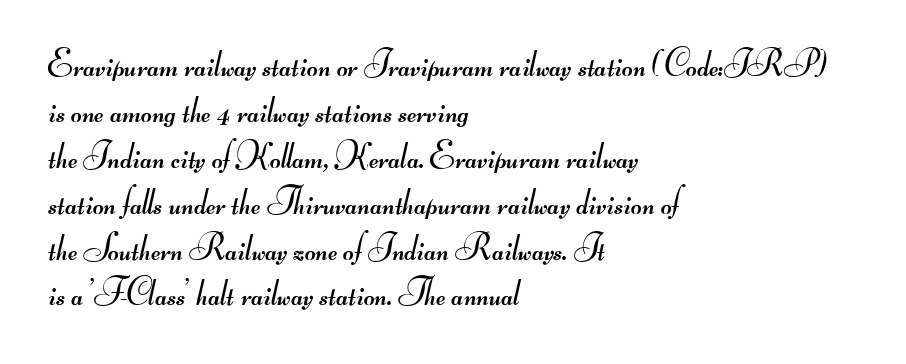
No extra ink here — the face is not bold. The rendering shows plain stroke endings on the letterforms — a sans-serif design. A student would call this left alignment; a typographer would say flush left, rag right. Varying glyph widths throughout — classic text-font behaviour. Short note: letters normally spaced.
